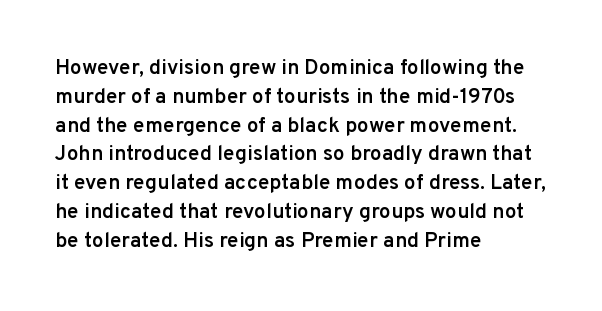
Q: Is the text bold? A: Semi-bold.
Q: Is the text italic (slanted)? A: No, it is upright.
Q: Is the text underlined? A: No.
Q: How is the paragraph aligned? A: Left-aligned.
Q: Is the spacing between letters normal or unusually wide? A: Normal.
Q: Is the spacing between lines tight, normal or loose? A: Normal.
